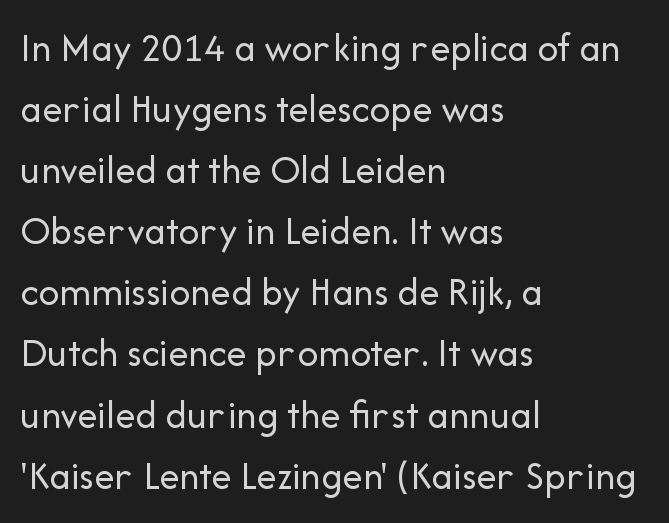
The image shows 41 px regular-weight sans-serif type, upright; set left-aligned, normal line spacing (1.49x), normal letter spacing, not underlined; low stroke contrast and a medium x-height.
